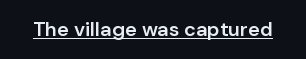
The image shows 20 px text type, upright; set normal letter spacing, underlined.
